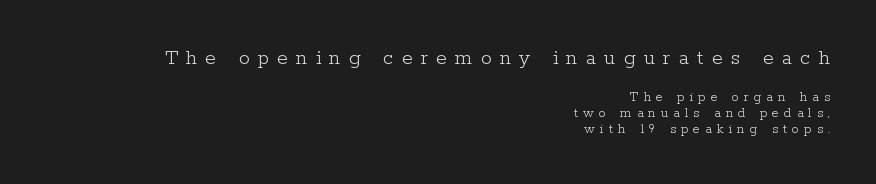
Q: Is the text bold? A: No.
Q: Is the text italic (slanted)? A: No, it is upright.
Q: Is the text underlined? A: No.
Q: How is the paragraph aligned? A: Right-aligned.
Q: Is the spacing between letters normal or unusually wide? A: Unusually wide.
Q: Is the spacing between lines tight, normal or loose? A: Tight.
Q: Which block of text is set in a larger size, the first (top) or the second (bottom)? A: The first (top) one.
